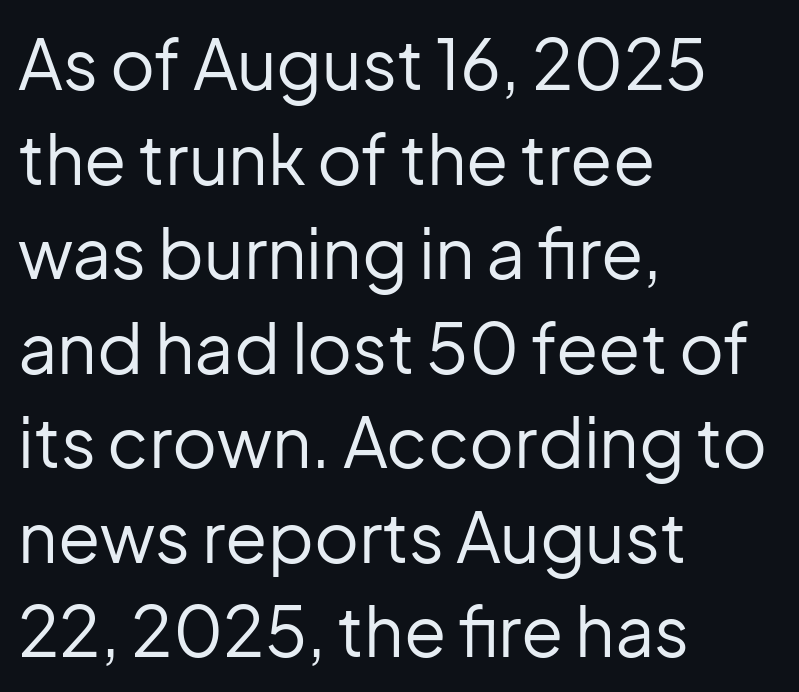
The image shows 69 px regular-weight sans-serif type, upright; set left-aligned, normal line spacing (1.37x), normal letter spacing, not underlined; low stroke contrast and a medium x-height.
